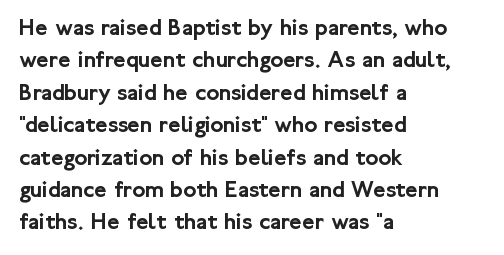
The image shows 24 px text type, upright; set left-aligned, normal line spacing (1.35x), normal letter spacing, not underlined.
